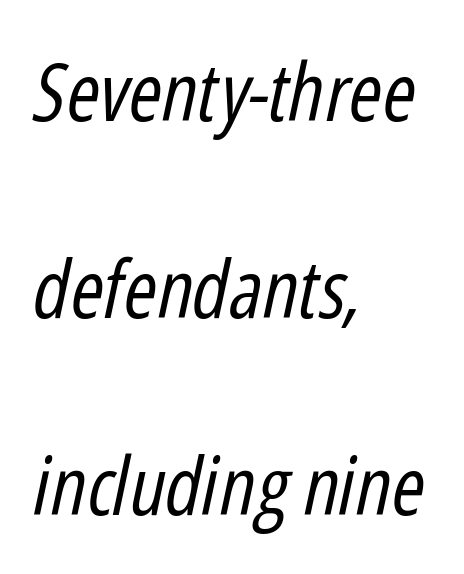
These lines keep a tight, regular rhythm from letter to letter. Summary of weight: not heavy and not bold. A typesetter would call this proportional, since set widths differ per character. Visually the block forms a straight wall on the left and a jagged coastline on the right. The string is rendered with underlining switched off.
